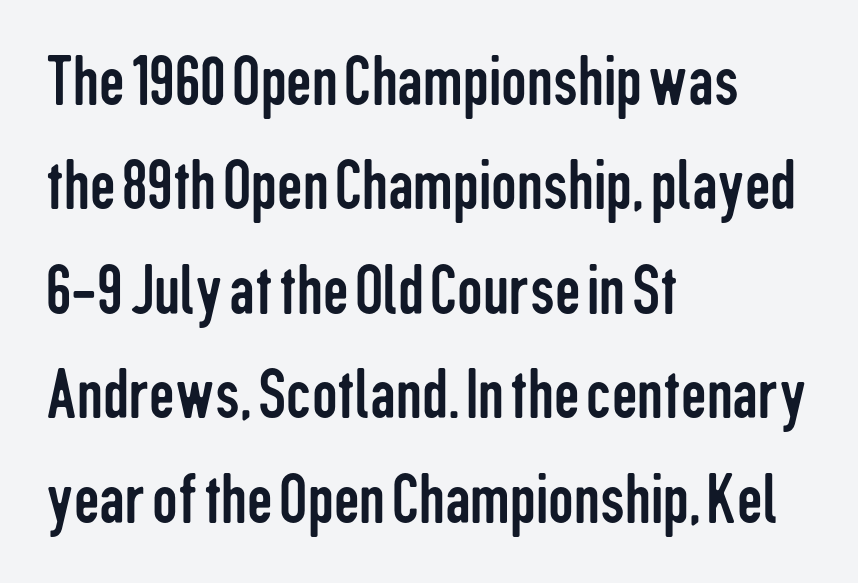
Q: Is the text bold? A: No.
Q: Is the text italic (slanted)? A: No, it is upright.
Q: Is the typeface a serif or a sans-serif typeface? A: Sans-serif.
Q: Is the text underlined? A: No.
Q: How is the paragraph aligned? A: Left-aligned.
Q: Is the spacing between letters normal or unusually wide? A: Normal.
Q: Is the spacing between lines tight, normal or loose? A: Normal.
Q: Width (condensed, normal, or wide)? A: Condensed.
Q: Stroke contrast? A: Low.
Q: x-height? A: Medium.
Q: Monospaced? A: No.
